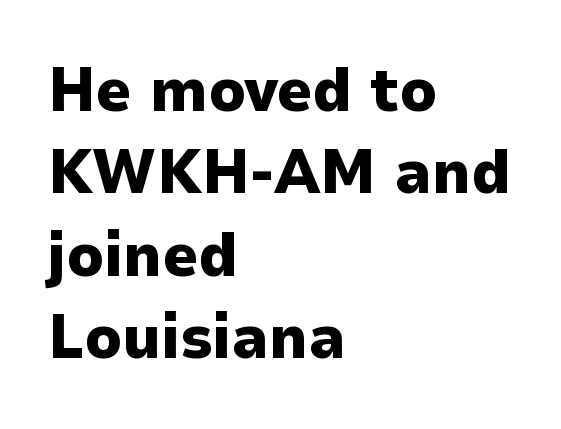
Unlike a traditional serif, this face leaves its strokes unadorned. One-word summary of the alignment: left. Plain, unruled lines of type. Does the weight exceed regular? Yes, all the way to bold. Honestly, the letter spacing is just normal — you wouldn't notice it. Think of a printed novel: that variable character pitch is what you see here.
